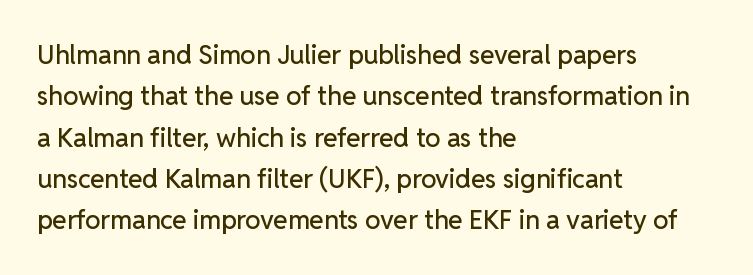
The image shows 26 px text type, upright; set left-aligned, normal line spacing (1.59x), normal letter spacing, not underlined.
